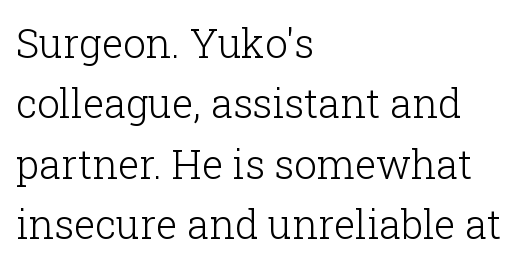
Q: Is the text bold? A: No.
Q: Is the text italic (slanted)? A: No, it is upright.
Q: Is the typeface a serif or a sans-serif typeface? A: Serif.
Q: Is the text underlined? A: No.
Q: How is the paragraph aligned? A: Left-aligned.
Q: Is the spacing between letters normal or unusually wide? A: Normal.
Q: Is the spacing between lines tight, normal or loose? A: Normal.
Q: Width (condensed, normal, or wide)? A: Normal.
Q: Stroke contrast? A: Low.
Q: x-height? A: Medium.
Q: Monospaced? A: No.
